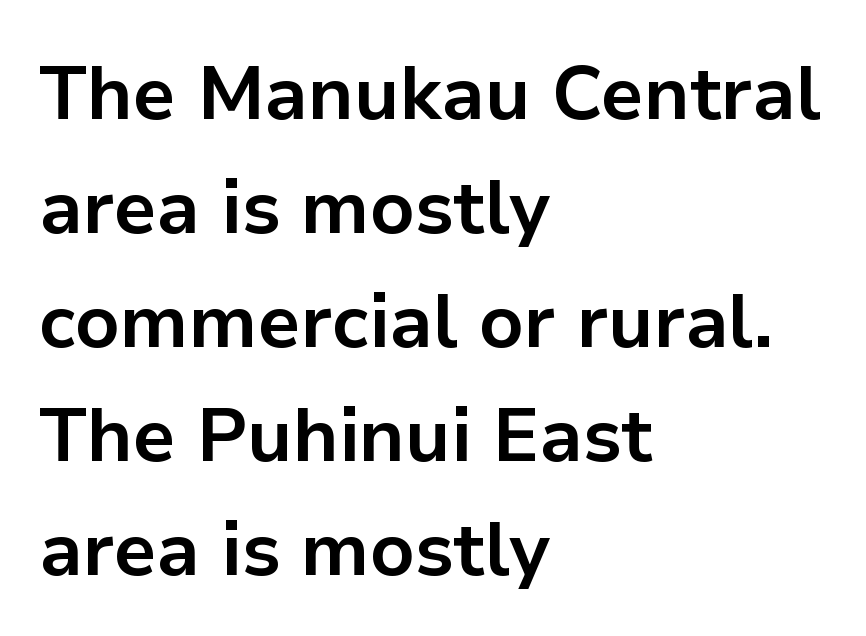
The image shows 75 px bold sans-serif type, upright; set left-aligned, normal line spacing (1.52x), normal letter spacing, not underlined; low stroke contrast and a medium x-height.
